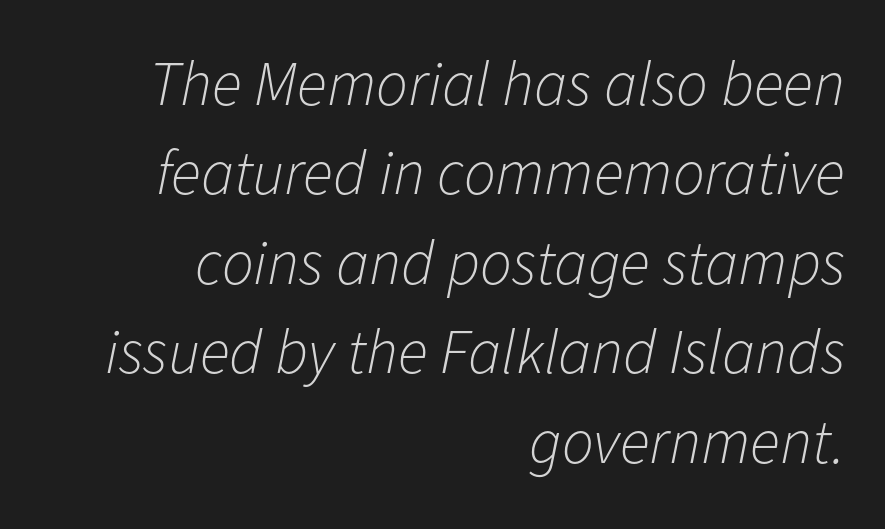
Q: Is the text bold? A: No.
Q: Is the text italic (slanted)? A: Yes, it leans right by about 11 degrees.
Q: Is the text underlined? A: No.
Q: How is the paragraph aligned? A: Right-aligned.
Q: Is the spacing between letters normal or unusually wide? A: Normal.
Q: Is the spacing between lines tight, normal or loose? A: Normal.
Q: Width (condensed, normal, or wide)? A: Normal.
Q: Stroke contrast? A: Low.
Q: x-height? A: Medium.
Q: Monospaced? A: No.
